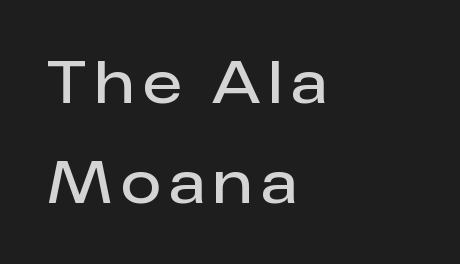
The image shows 58 px semibold sans-serif type, upright; set left-aligned, line spacing 1.72x, not underlined; low stroke contrast and a medium x-height.
